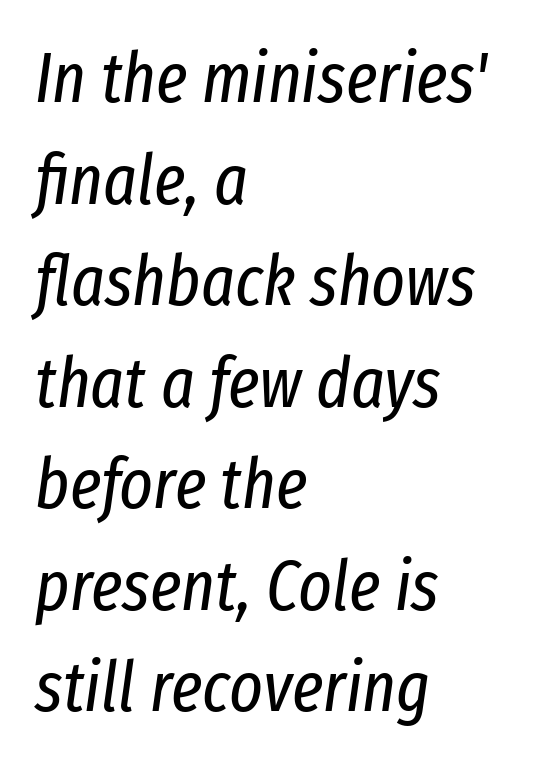
The image shows 71 px regular-weight, condensed type, italic (leaning right); set left-aligned, normal line spacing (1.43x), normal letter spacing, not underlined; low stroke contrast and a medium x-height.
